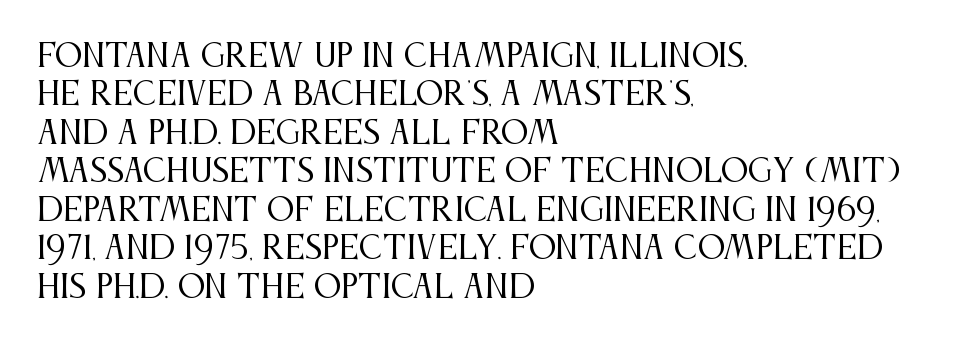
The paragraph shown leans on its left margin. These lines are rendered in a variable-pitch font. Font category for this specimen: serif. Has an underline been added? It has not. Each stroke keeps to a modest, everyday thickness or less. Posture: upright roman.
